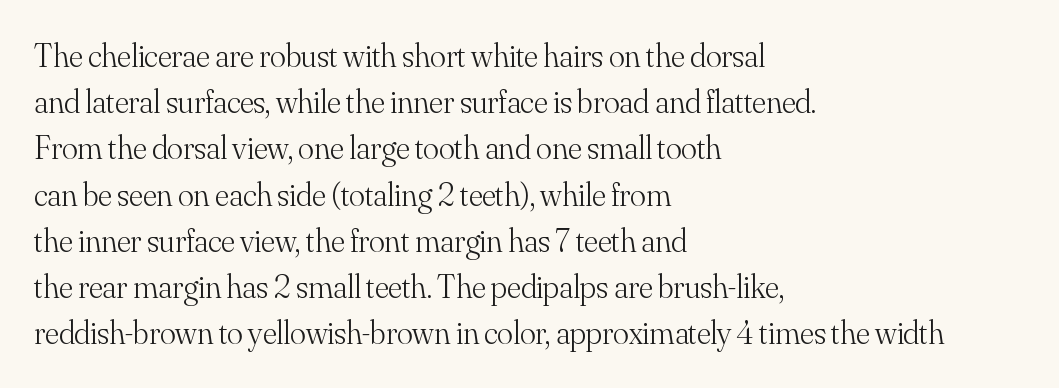
The specimen omits any rule beneath the text block's lines. This sample keeps an unexceptional amount of space between lines. This rendering uses left alignment, leaving the right contour irregular. Characters follow at the spacing the type designer built in. No heavy texture on the line: the type isn't bold. The face used here is proportionally spaced, like ordinary book or web type.
